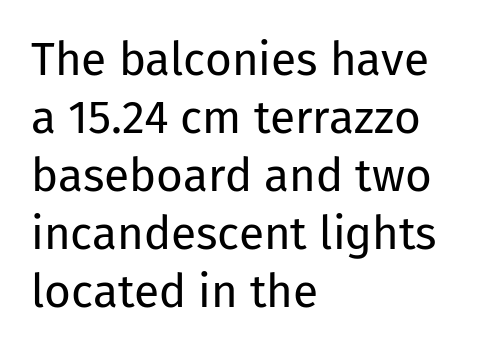
{"serif": "no", "italic": "no", "bold": "no", "weight": "regular", "width": "normal", "stroke_contrast": "low", "x_height": "medium", "monospaced": "no", "underline": "no", "align": "left", "line_spacing": "normal", "line_spacing_ratio": 1.26, "letter_spacing": "normal", "letter_spacing_em": 0.0, "glyph_px": 46}
